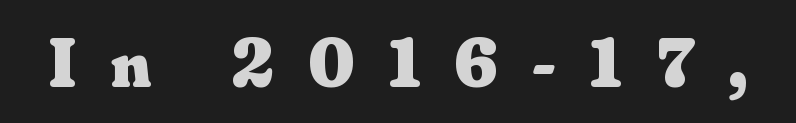
Q: Is the text bold? A: Yes.
Q: Is the text italic (slanted)? A: No, it is upright.
Q: Is the typeface a serif or a sans-serif typeface? A: Serif.
Q: Is the text underlined? A: No.
Q: Is the spacing between letters normal or unusually wide? A: Unusually wide.
Q: Width (condensed, normal, or wide)? A: Normal.
Q: Stroke contrast? A: Medium.
Q: x-height? A: Small.
Q: Monospaced? A: No.
